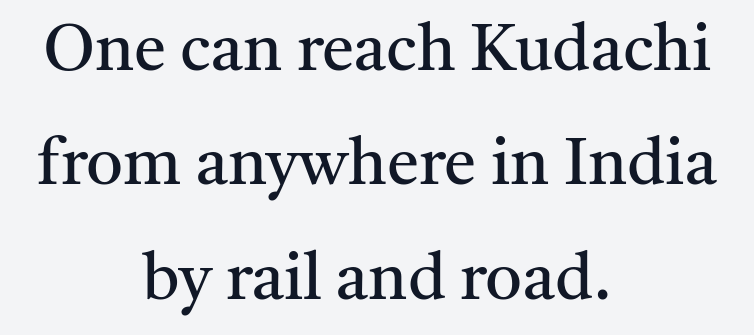
In CSS terms this would be text-align: center. Ascenders rise straight up at ninety degrees. The characters are drawn with everyday or finer stroke widths. Looks like regular typesetting: each glyph gets only the width it needs.
